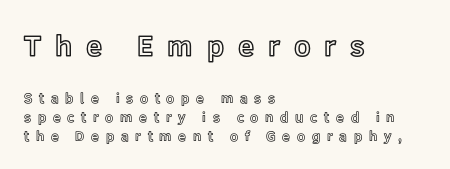
The image shows 29 px text type, upright; set left-aligned, normal line spacing (1.36x), unusually wide letter spacing (+0.48 em), not underlined; the first (top) block is 2.07x larger; a medium x-height.
